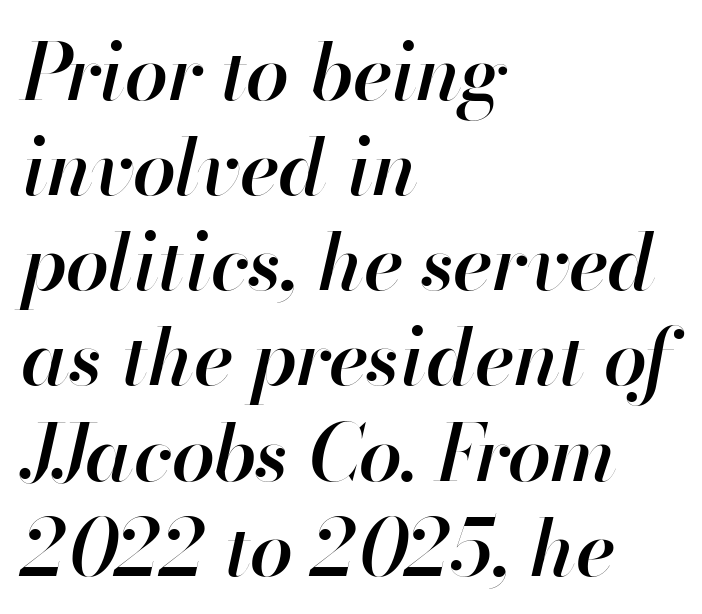
The image shows 78 px semibold type, italic (leaning right); set left-aligned, line spacing 1.22x, normal letter spacing, not underlined; high stroke contrast and a small x-height.
